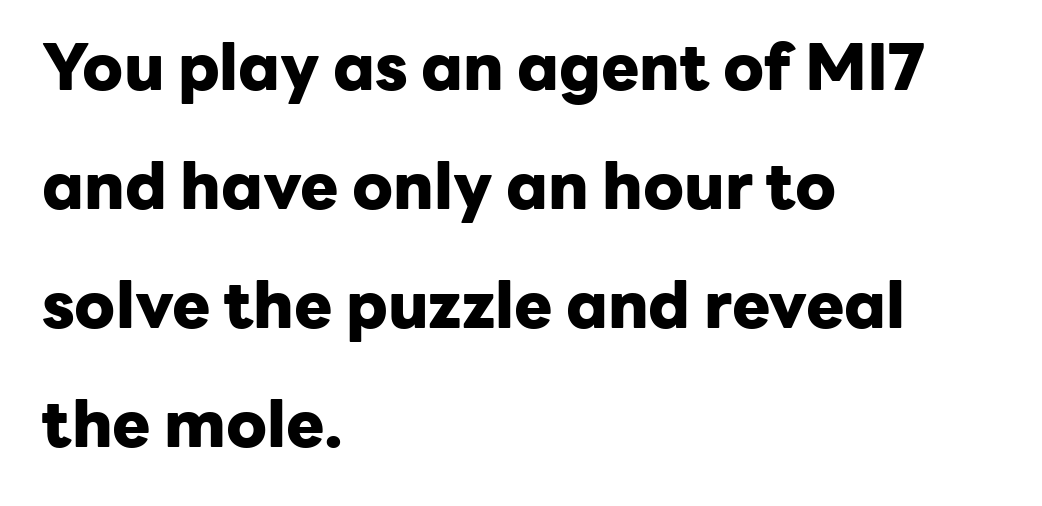
The image shows 64 px heavy sans-serif type, upright; set left-aligned, line spacing 1.86x, normal letter spacing, not underlined; low stroke contrast and a medium x-height.
